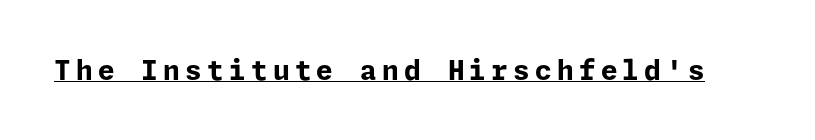
Q: Is the text bold? A: Yes.
Q: Is the text italic (slanted)? A: No, it is upright.
Q: Is the text underlined? A: Yes.
